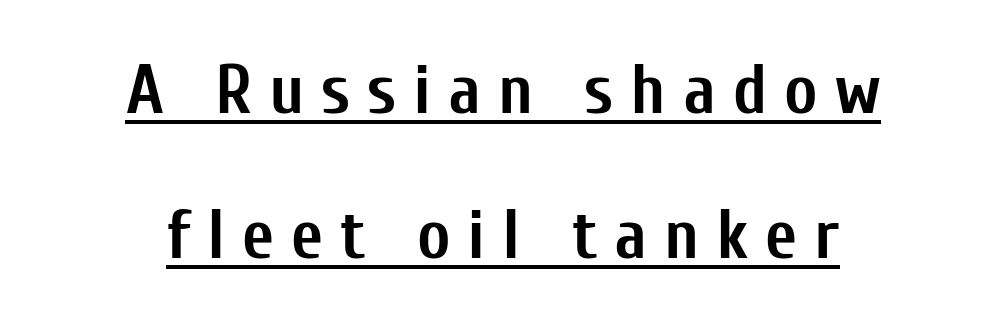
{"serif": "no", "italic": "no", "bold": "yes", "weight": "semibold", "width": "condensed", "stroke_contrast": "low", "x_height": "medium", "monospaced": "no", "underline": "yes", "align": "center", "line_spacing": "loose", "line_spacing_ratio": 2.07, "letter_spacing": "wide", "letter_spacing_em": 0.24, "glyph_px": 70}
